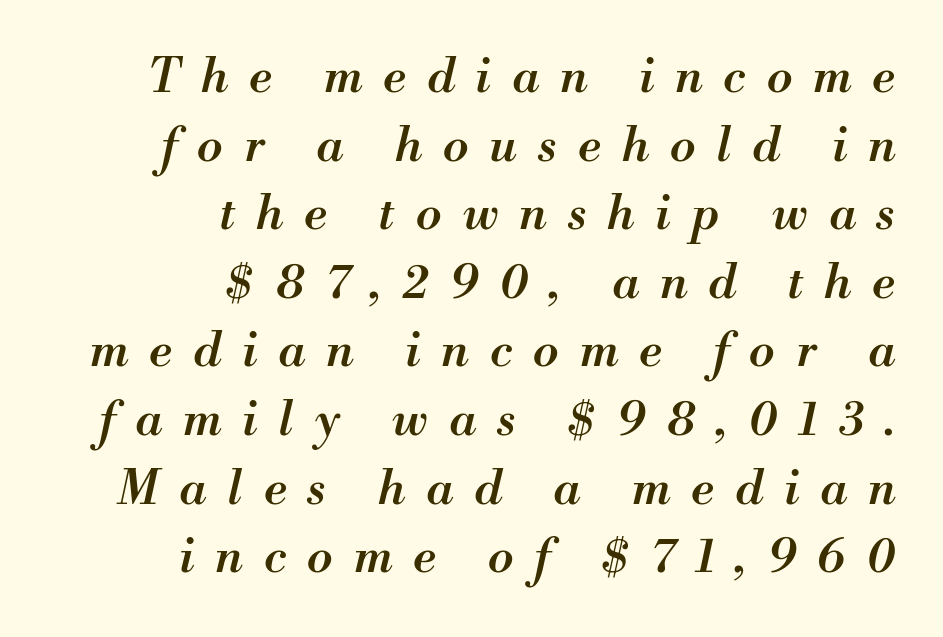
Q: Is the text bold? A: Semi-bold.
Q: Is the text italic (slanted)? A: Yes, it leans right by about 13 degrees.
Q: Is the text underlined? A: No.
Q: How is the paragraph aligned? A: Right-aligned.
Q: Is the spacing between letters normal or unusually wide? A: Unusually wide.
Q: Is the spacing between lines tight, normal or loose? A: Normal.
Q: Width (condensed, normal, or wide)? A: Normal.
Q: Stroke contrast? A: Medium.
Q: x-height? A: Small.
Q: Monospaced? A: No.
